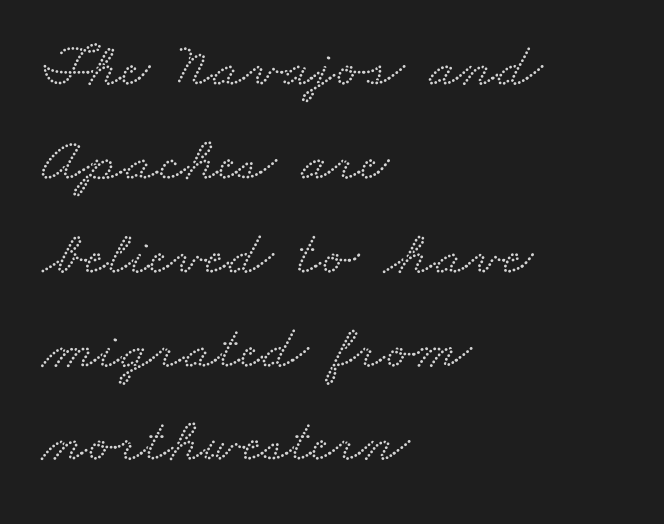
Q: Is the text underlined? A: No.
Q: How is the paragraph aligned? A: Left-aligned.
Q: Is the spacing between letters normal or unusually wide? A: Normal.
Q: Is the spacing between lines tight, normal or loose? A: Normal.
Q: Width (condensed, normal, or wide)? A: Wide.
Q: Stroke contrast? A: Low.
Q: x-height? A: Small.
Q: Monospaced? A: No.
